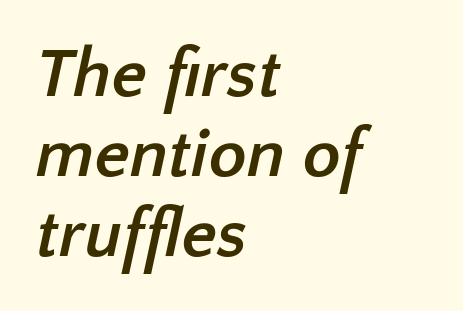
A full-strength bold gives these letters their thick strokes. Reading down the block, your eye returns to a fixed left position each line. Vertical spacing — tight. Each word holds together tightly as a unit, with standard inter-letter gaps. This sample has the flowing, uneven cadence of proportional lettering. Serifs: no, the terminals of the letterforms are clean.
